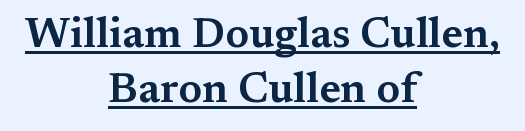
Q: Is the text italic (slanted)? A: No, it is upright.
Q: Is the typeface a serif or a sans-serif typeface? A: Serif.
Q: Is the text underlined? A: Yes.
Q: How is the paragraph aligned? A: Centered.
Q: Is the spacing between letters normal or unusually wide? A: Normal.
Q: Is the spacing between lines tight, normal or loose? A: Normal.
Q: Width (condensed, normal, or wide)? A: Wide.
Q: Stroke contrast? A: Medium.
Q: x-height? A: Medium.
Q: Monospaced? A: No.
